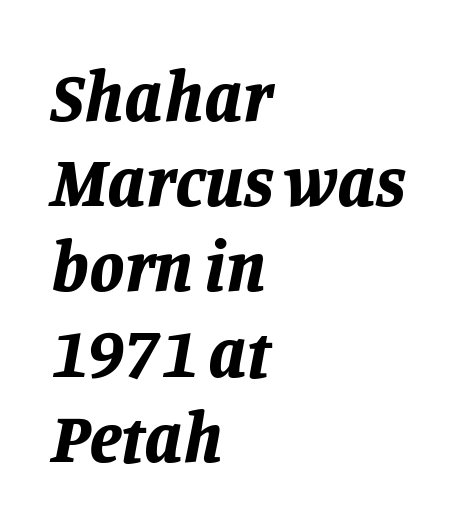
{"italic": "yes", "lean": "right", "slant_degrees": 11, "bold": "yes", "weight": "bold", "width": "normal", "stroke_contrast": "low", "x_height": "large", "monospaced": "no", "underline": "no", "align": "left", "line_spacing_ratio": 1.2, "letter_spacing": "normal", "letter_spacing_em": 0.0, "glyph_px": 71}
